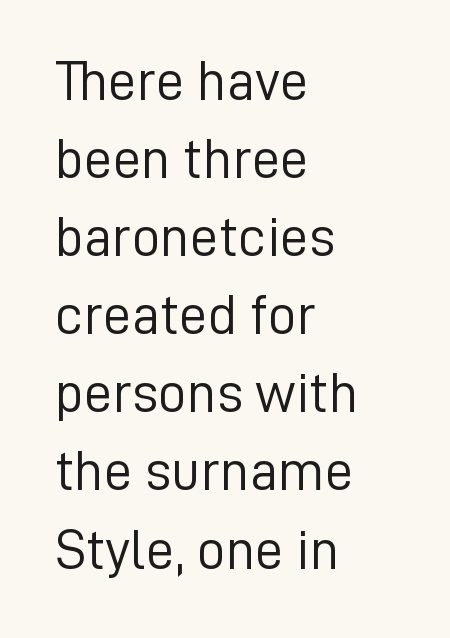
What stands out about the letter spacing? Nothing — it is the standard amount. Anything drawn beneath the words? Only blank space. The space between consecutive lines is moderate. Ink coverage per letter is moderate at most. The rendering uses natural spacing where letterforms have individual widths.
